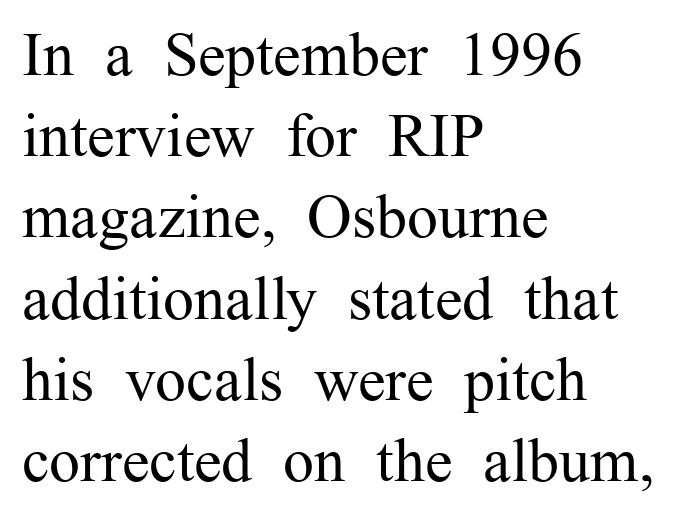
The image shows 62 px regular-weight serif type, upright; set left-aligned, normal line spacing (1.31x), normal letter spacing, not underlined; medium stroke contrast and a medium x-height.
